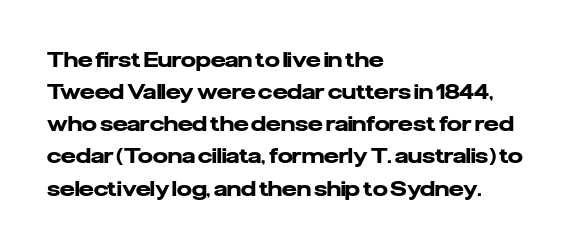
Q: Is the text bold? A: Yes.
Q: Is the text italic (slanted)? A: No, it is upright.
Q: Is the text underlined? A: No.
Q: How is the paragraph aligned? A: Left-aligned.
Q: Is the spacing between letters normal or unusually wide? A: Normal.
Q: Is the spacing between lines tight, normal or loose? A: Normal.
